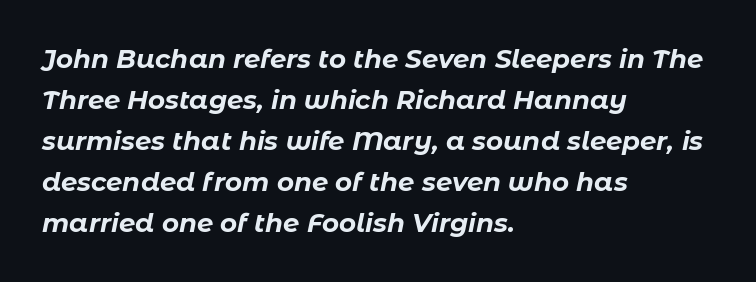
{"italic": "yes", "lean": "right", "slant_degrees": 11, "bold": "yes", "underline": "no", "align": "left", "line_spacing": "normal", "line_spacing_ratio": 1.58, "letter_spacing": "normal", "letter_spacing_em": 0.0, "glyph_px": 26}
